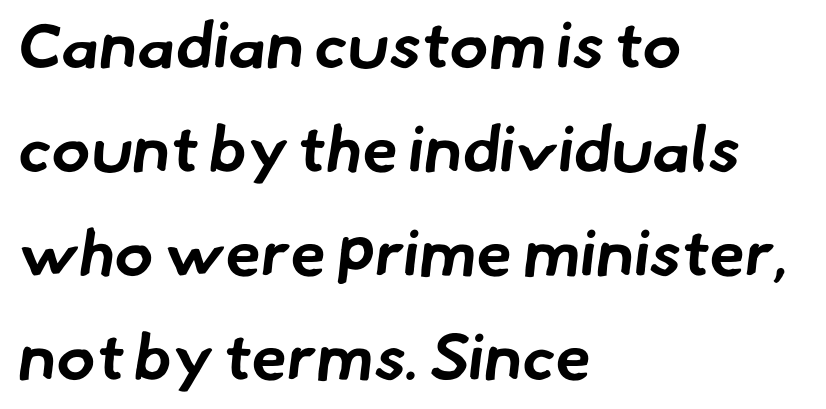
Q: Is the text bold? A: Yes.
Q: Is the typeface a serif or a sans-serif typeface? A: Sans-serif.
Q: Is the text underlined? A: No.
Q: How is the paragraph aligned? A: Left-aligned.
Q: Is the spacing between letters normal or unusually wide? A: Normal.
Q: Is the spacing between lines tight, normal or loose? A: Normal.
Q: Width (condensed, normal, or wide)? A: Normal.
Q: Stroke contrast? A: Low.
Q: x-height? A: Small.
Q: Monospaced? A: No.
